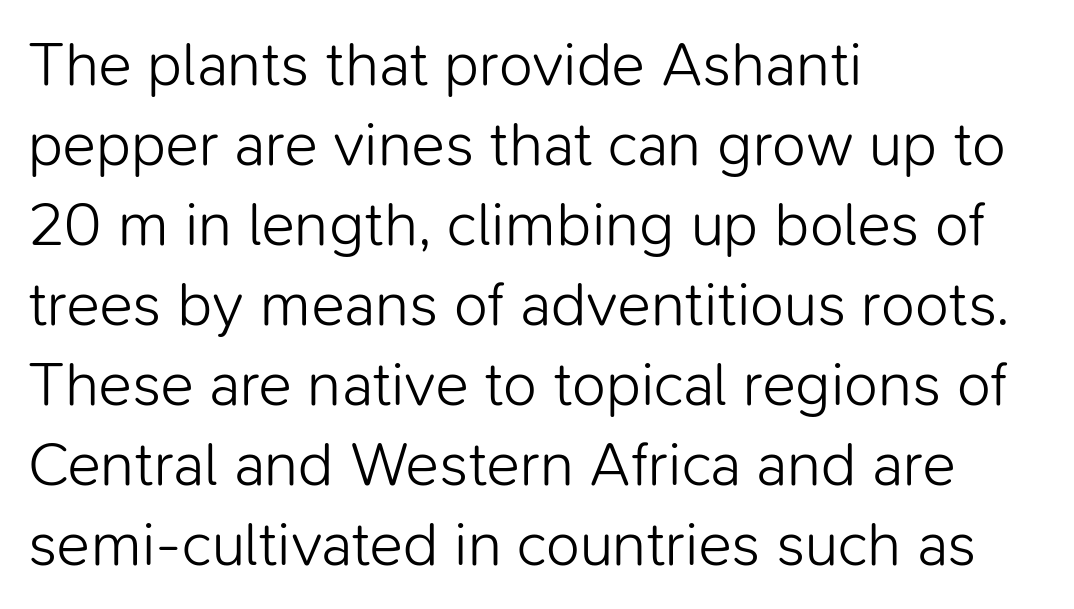
{"serif": "no", "italic": "no", "bold": "no", "weight": "light", "width": "normal", "stroke_contrast": "low", "x_height": "medium", "monospaced": "no", "underline": "no", "align": "left", "line_spacing": "normal", "line_spacing_ratio": 1.29, "letter_spacing": "normal", "letter_spacing_em": 0.0, "glyph_px": 62}
